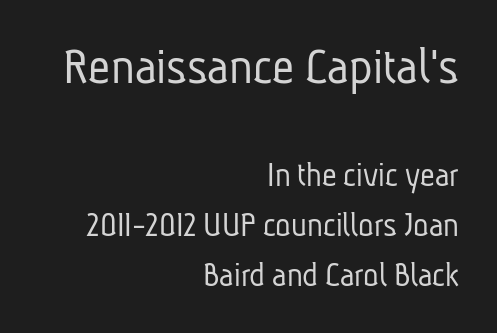
The passage shown is not underscored anywhere. Here the designer chose a conventional face with non-uniform glyph widths. The letters sit at their default tracking, neither squeezed nor spread. The rows are spaced the way most documents space them. The more generous point size was reserved for the upper chunk.
